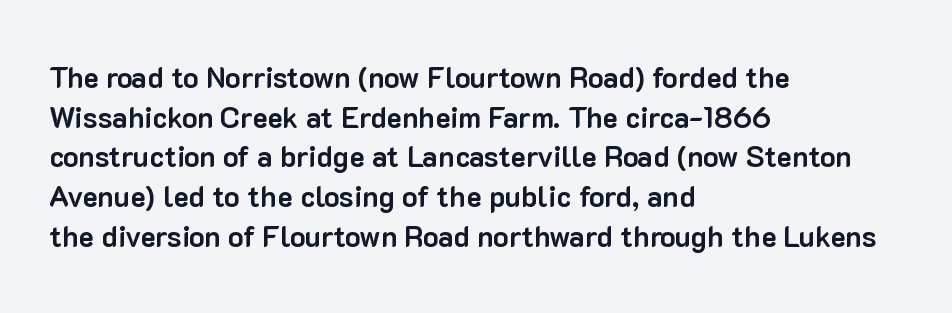
This rendering leaves character spacing at its baseline value. If you drew a ruler down the left edge, every line would touch it. What kind of face is this? One without serifs — a sans. Character widths vary here, with narrow letters taking less room than wide ones. This rendering features lettering with no underline.
